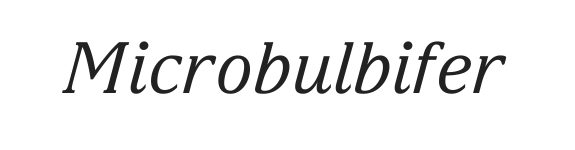
{"serif": "yes", "italic": "yes", "lean": "right", "slant_degrees": 15, "bold": "no", "weight": "regular", "width": "normal", "stroke_contrast": "low", "x_height": "medium", "monospaced": "no", "underline": "no", "letter_spacing": "normal", "letter_spacing_em": 0.0, "glyph_px": 71}
